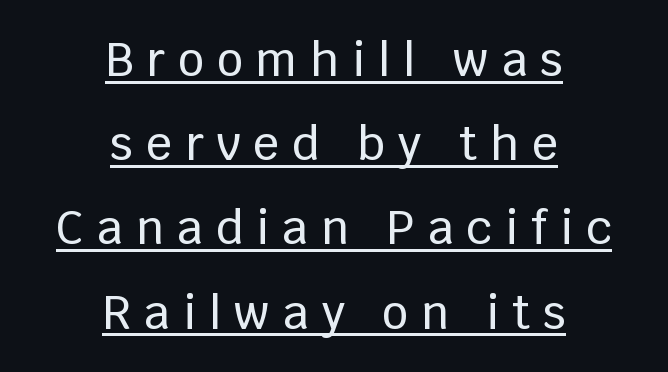
Q: Is the text italic (slanted)? A: No, it is upright.
Q: Is the typeface a serif or a sans-serif typeface? A: Sans-serif.
Q: Is the text underlined? A: Yes.
Q: How is the paragraph aligned? A: Centered.
Q: Is the spacing between letters normal or unusually wide? A: Unusually wide.
Q: Width (condensed, normal, or wide)? A: Normal.
Q: Stroke contrast? A: Low.
Q: x-height? A: Large.
Q: Monospaced? A: No.
